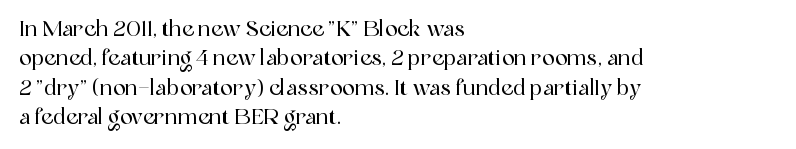
If you drew a ruler down the left edge, every line would touch it. The foot of each line stays bare and open. What's the leading like? Ordinary, nothing unusual. The axis of the letterforms is exactly vertical. Observe the ordinary spacing: letters are neighbours, not strangers.
